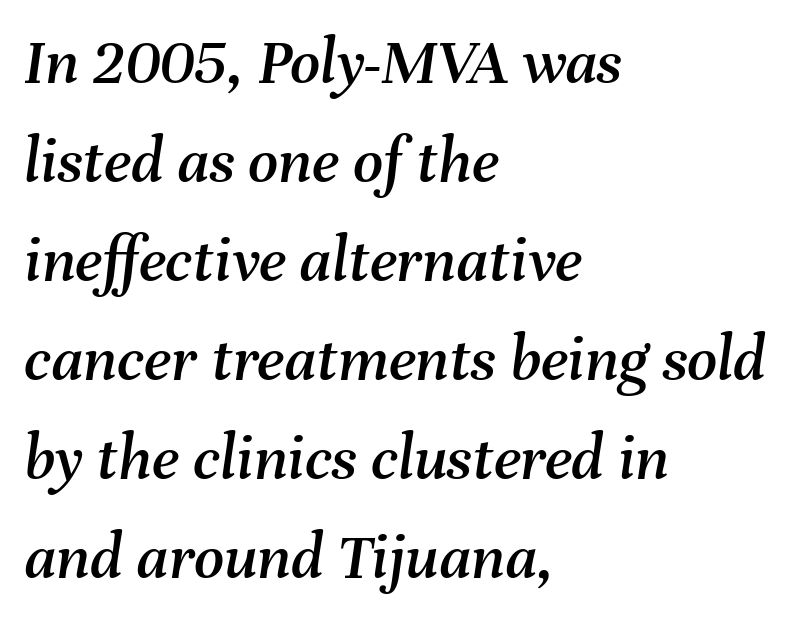
There's an unmistakable incline to the writing here. Descender tails drop into unmarked territory. These lines are rendered in a variable-pitch font. These lines are set flush left with a ragged right edge. How are the letters spaced? Ordinarily, with no added tracking. Leading matches the norm, producing a regular column.
